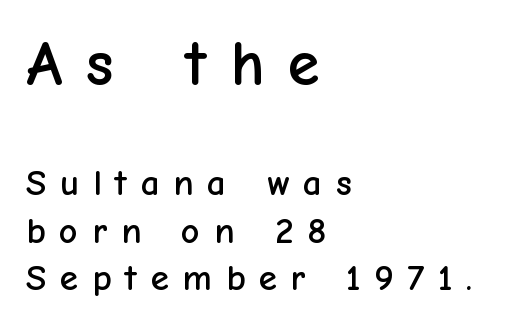
The image shows 65 px sans-serif type, upright; set left-aligned, normal line spacing (1.28x), unusually wide letter spacing (+0.37 em), not underlined; the first (top) block is 1.76x larger; low stroke contrast and a medium x-height.
